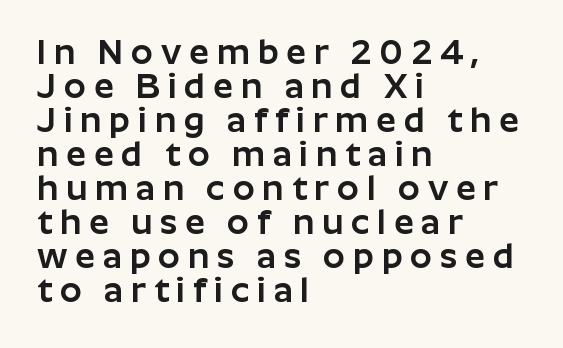
{"serif": "no", "italic": "no", "width": "normal", "stroke_contrast": "low", "x_height": "medium", "monospaced": "no", "underline": "no", "align": "left", "line_spacing": "tight", "line_spacing_ratio": 0.97, "letter_spacing": "wide", "letter_spacing_em": 0.22, "glyph_px": 35}
